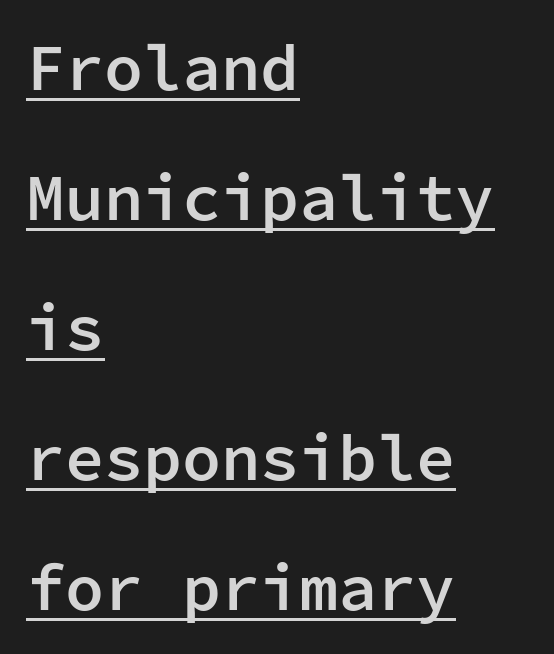
The type family on display is of the sans-serif kind. The string is rendered with underlining switched on. Does the lettering tilt? It doesn't — this is upright. The vertical gap from one line to the next is large.
